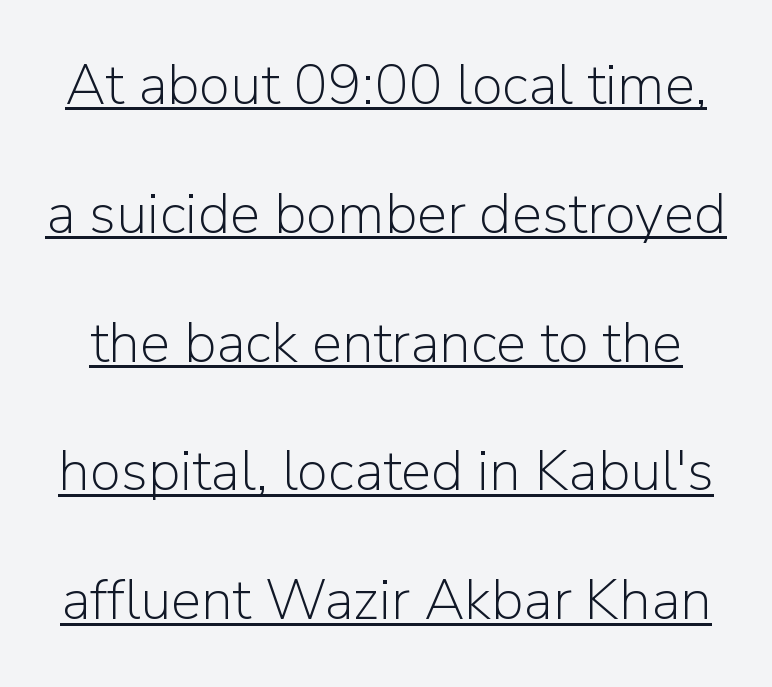
{"serif": "no", "italic": "no", "bold": "no", "weight": "light", "width": "normal", "stroke_contrast": "low", "x_height": "medium", "monospaced": "no", "underline": "yes", "line_spacing": "loose", "line_spacing_ratio": 2.26, "letter_spacing": "normal", "letter_spacing_em": 0.0, "glyph_px": 57}
